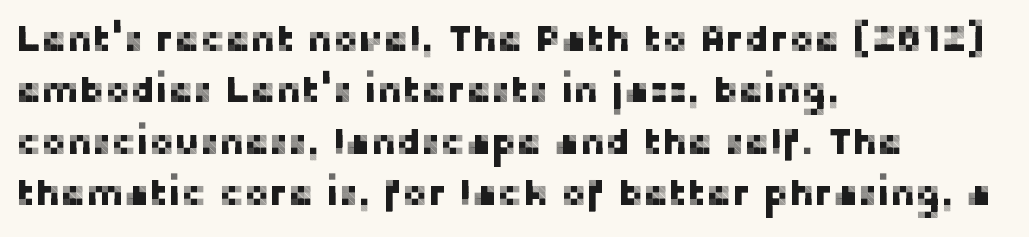
Does the leading feel generous? No, just average. Observe the absence of serifs on each vertical stroke in this sample. The lettering stays uniformly vertical, giving the passage a roman look. The paragraph has a hard left edge and a soft right edge. Plain, unruled lines of type.
